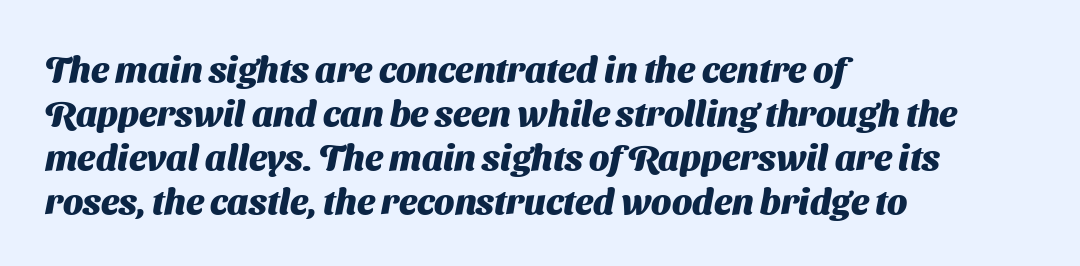
Q: Is the text bold? A: Yes.
Q: Is the typeface a serif or a sans-serif typeface? A: Sans-serif.
Q: Is the text underlined? A: No.
Q: How is the paragraph aligned? A: Left-aligned.
Q: Is the spacing between letters normal or unusually wide? A: Normal.
Q: Width (condensed, normal, or wide)? A: Normal.
Q: Stroke contrast? A: Medium.
Q: x-height? A: Medium.
Q: Monospaced? A: No.
